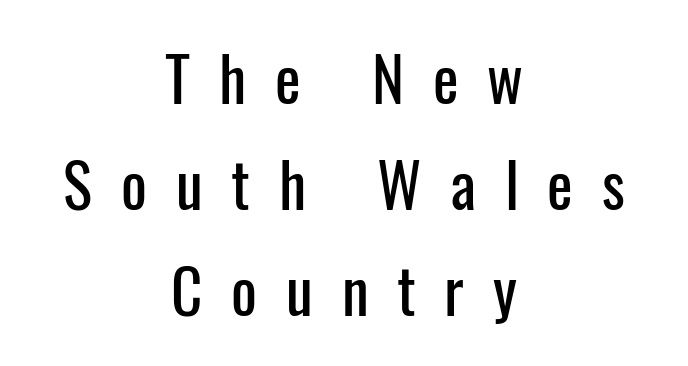
The image shows 61 px condensed sans-serif type, upright; set centered, line spacing 1.74x, unusually wide letter spacing (+0.47 em), not underlined; low stroke contrast and a medium x-height.
